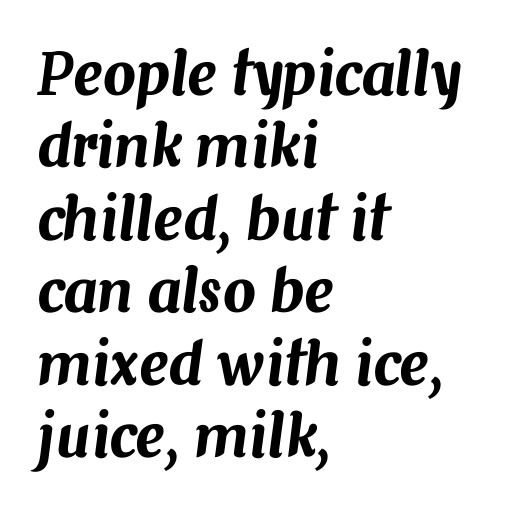
Is this a fixed-width face? No — the glyphs have proportional, varying widths. This sample is left-justified, so line endings fall wherever the words run out. A typesetter would call this zero additional tracking. Every character sits at an angle, as italics do. A bare baseline throughout the passage. Whoever set this chose a conventional vertical rhythm.
